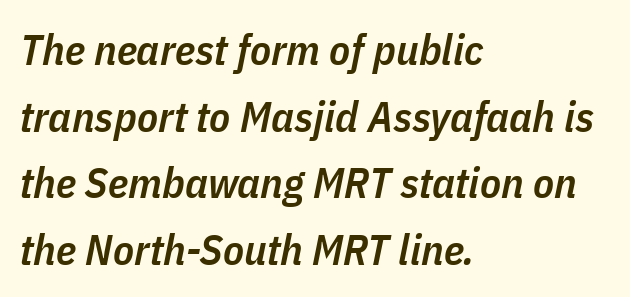
Q: Is the text bold? A: Semi-bold.
Q: Is the text italic (slanted)? A: Yes, it leans right by about 11 degrees.
Q: Is the text underlined? A: No.
Q: How is the paragraph aligned? A: Left-aligned.
Q: Is the spacing between letters normal or unusually wide? A: Normal.
Q: Is the spacing between lines tight, normal or loose? A: Normal.
Q: Width (condensed, normal, or wide)? A: Condensed.
Q: Stroke contrast? A: Low.
Q: x-height? A: Medium.
Q: Monospaced? A: No.
